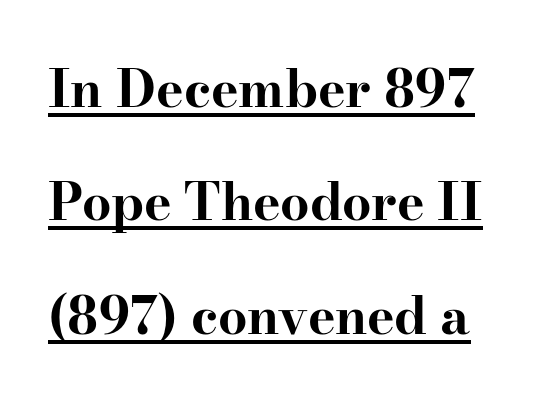
{"serif": "yes", "italic": "no", "bold": "yes", "weight": "bold", "width": "wide", "stroke_contrast": "high", "x_height": "small", "monospaced": "no", "underline": "yes", "line_spacing": "loose", "line_spacing_ratio": 2.18, "letter_spacing": "normal", "letter_spacing_em": 0.0, "glyph_px": 52}
